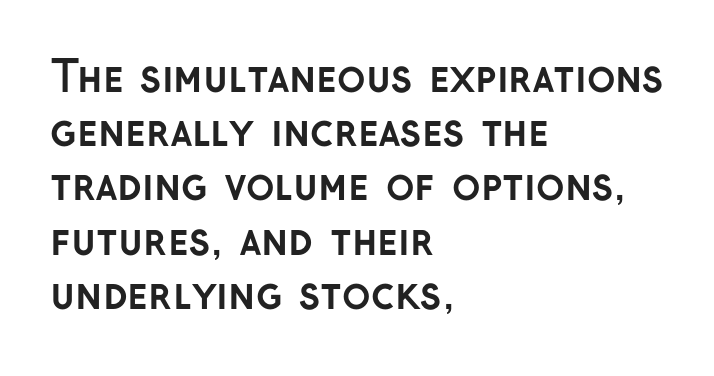
Is this a sans? Yes — the strokes have no serifs. Bold? Absolutely — the strokes are thick and heavy. The specimen reads as upright at a glance. Character widths vary here, with narrow letters taking less room than wide ones.
